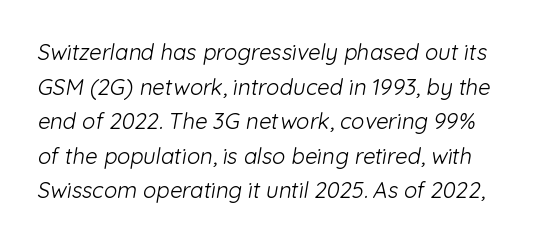
Q: Is the text bold? A: No.
Q: Is the text underlined? A: No.
Q: Is the spacing between letters normal or unusually wide? A: Normal.
Q: Is the spacing between lines tight, normal or loose? A: Normal.
